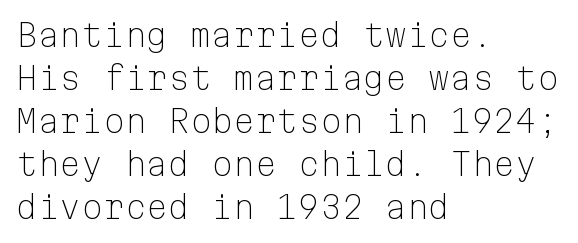
The ragged edge is on the right, which tells us the setting is flush left. Each stroke keeps to a modest, everyday thickness or less. The typeface chosen for these lines omits serifs. Is there any slant? The stems are plumb. The passage shown is typed in a monospace face where columns stay perfectly aligned.
